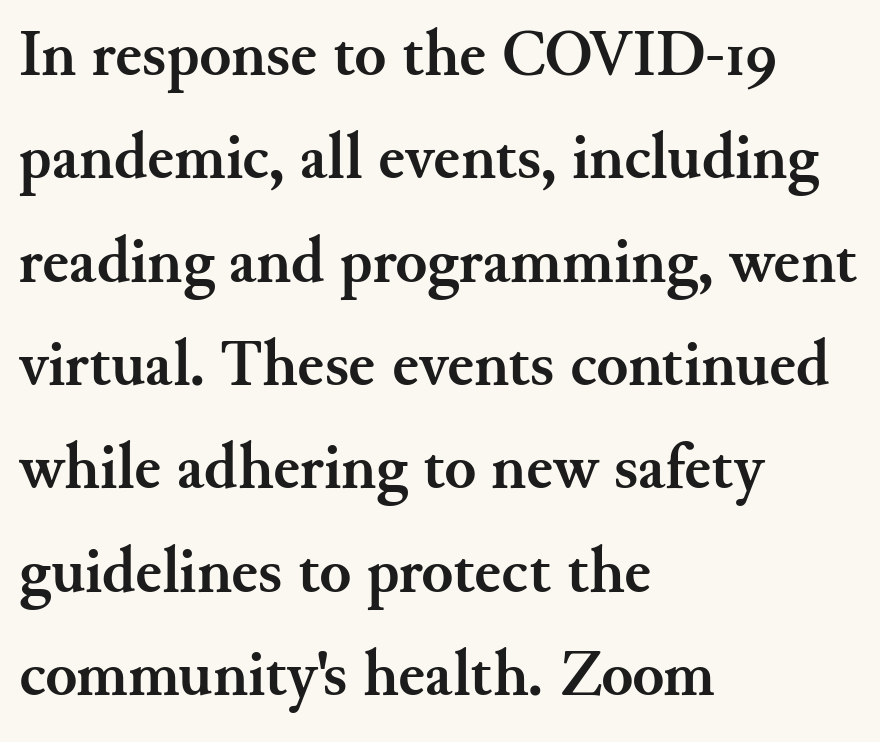
The image shows 65 px semibold serif type, upright; set left-aligned, normal line spacing (1.59x), normal letter spacing, not underlined; medium stroke contrast and a small x-height.
